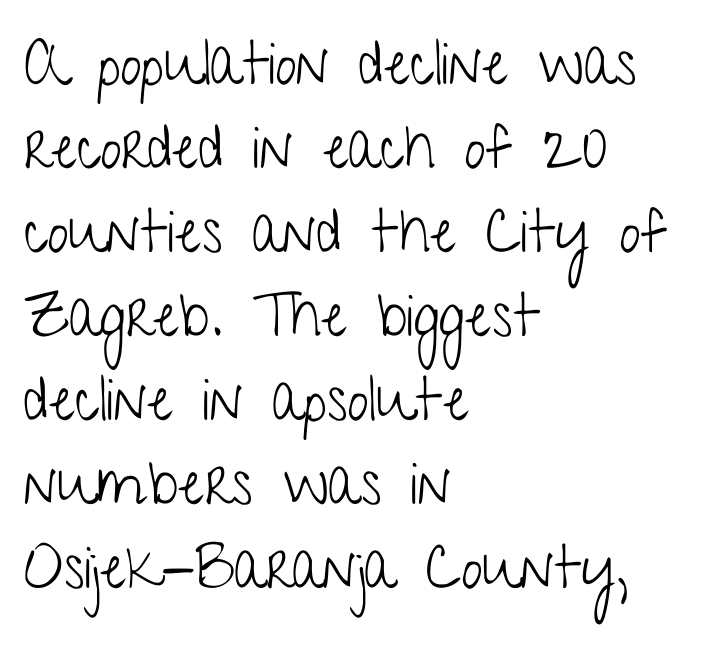
{"serif": "no", "italic": "no", "bold": "no", "weight": "light", "width": "condensed", "stroke_contrast": "low", "x_height": "medium", "monospaced": "no", "underline": "no", "align": "left", "line_spacing": "normal", "line_spacing_ratio": 1.4, "letter_spacing": "normal", "letter_spacing_em": 0.0, "glyph_px": 60}
